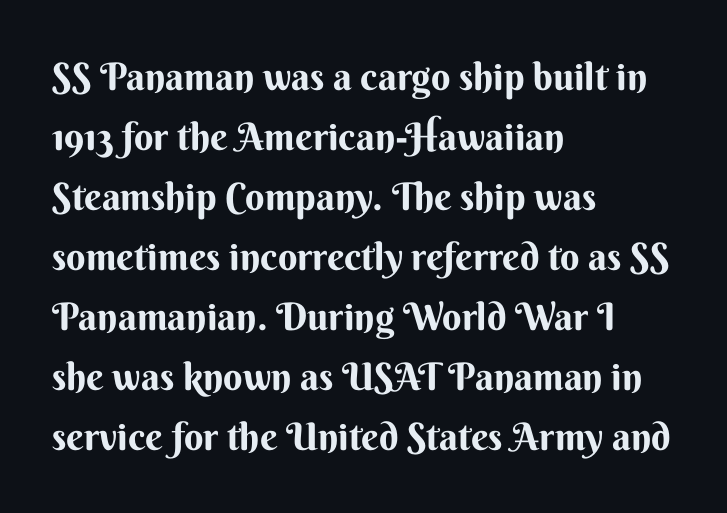
The sample has been set heavy, in full bold. Rendered with straight, roman letterforms. Spacing verdict: proportional, widths tailored to each character. The block of text has a typical density, with ordinary space between rows. Descenders are the only things crossing below the line. Observe the ordinary spacing: letters are neighbours, not strangers.
